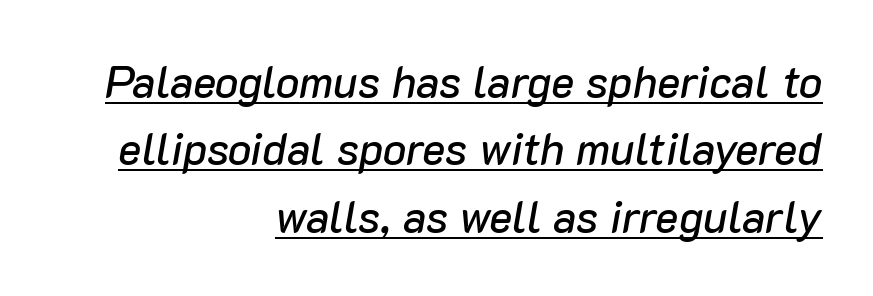
The lines are quadded right. A typesetter would call this leading conventional body-copy spacing. The type is set solid horizontally, with unmodified tracking. These characters rest on top of a visible drawn line.
